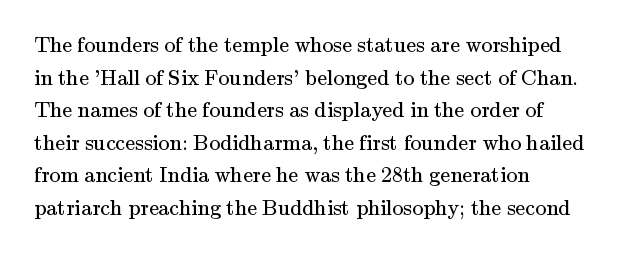
The image shows 22 px text type, upright; set normal line spacing (1.48x), normal letter spacing, not underlined.
